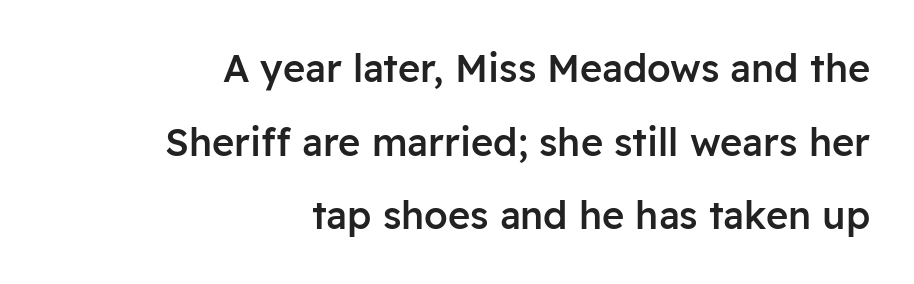
{"serif": "no", "italic": "no", "bold": "semi", "weight": "semibold", "width": "normal", "stroke_contrast": "low", "x_height": "medium", "monospaced": "no", "underline": "no", "align": "right", "line_spacing": "loose", "line_spacing_ratio": 1.94, "letter_spacing": "normal", "letter_spacing_em": 0.0, "glyph_px": 38}
